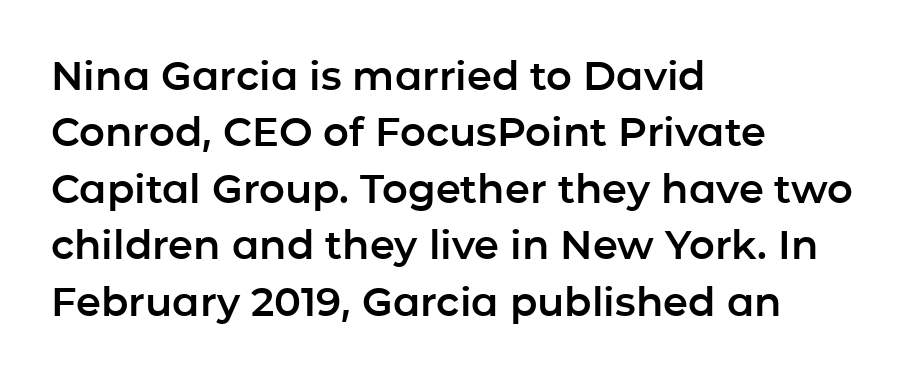
{"serif": "no", "italic": "no", "width": "normal", "stroke_contrast": "low", "x_height": "medium", "monospaced": "no", "underline": "no", "align": "left", "line_spacing": "normal", "line_spacing_ratio": 1.41, "letter_spacing": "normal", "letter_spacing_em": 0.0, "glyph_px": 40}
